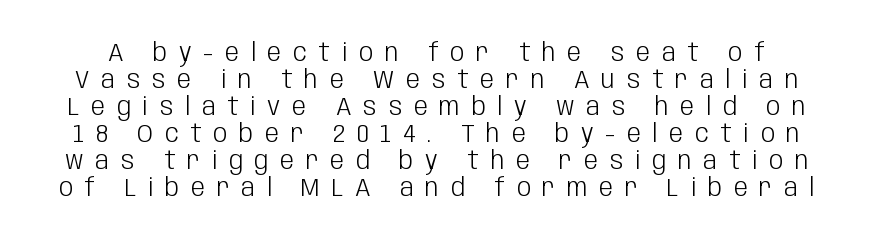
If you drew a line through each stem, it would be perfectly vertical. This reads as an unemphasized weight, regular at the heaviest. Glyph-to-glyph distance is far greater than everyday printed text. In terms of leading, this rendering errs on the cramped side. Rule under the text: the space is simply empty.
